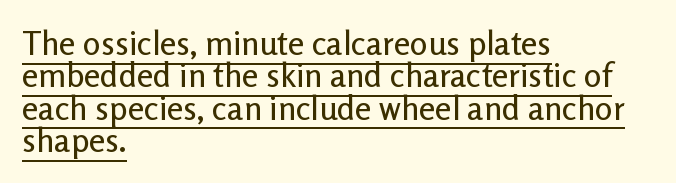
The image shows 33 px sans-serif type, upright; set left-aligned, tight line spacing (0.98x), normal letter spacing, underlined; low stroke contrast and a medium x-height.
